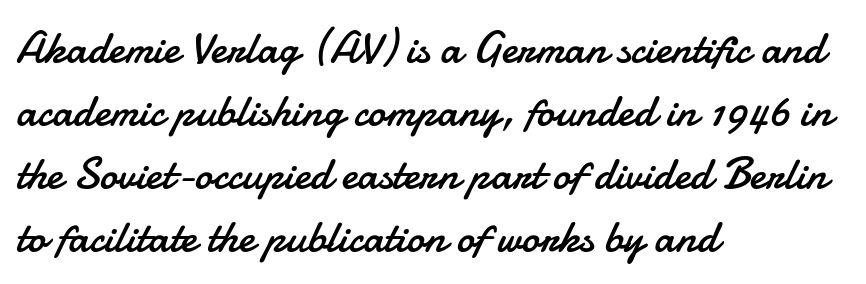
Q: Is the text bold? A: No.
Q: Is the text italic (slanted)? A: Yes.
Q: Is the typeface a serif or a sans-serif typeface? A: Sans-serif.
Q: Is the text underlined? A: No.
Q: How is the paragraph aligned? A: Left-aligned.
Q: Is the spacing between letters normal or unusually wide? A: Normal.
Q: Is the spacing between lines tight, normal or loose? A: Normal.
Q: Width (condensed, normal, or wide)? A: Normal.
Q: Stroke contrast? A: Low.
Q: x-height? A: Small.
Q: Monospaced? A: No.
